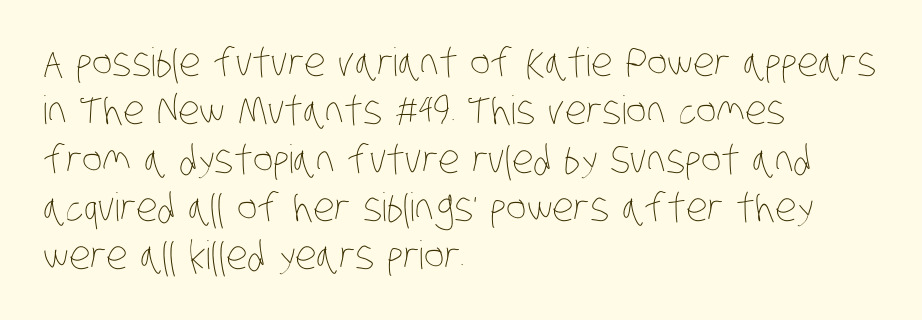
The image shows 39 px thin, condensed type; set left-aligned, line spacing 1.24x, normal letter spacing, not underlined; low stroke contrast and a large x-height.
